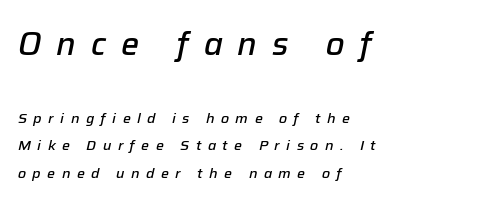
The image shows 32 px semibold type, italic (leaning right); set left-aligned, loose line spacing (1.97x), unusually wide letter spacing (+0.46 em), not underlined; the first (top) block is 2.29x larger; low stroke contrast and a medium x-height.
